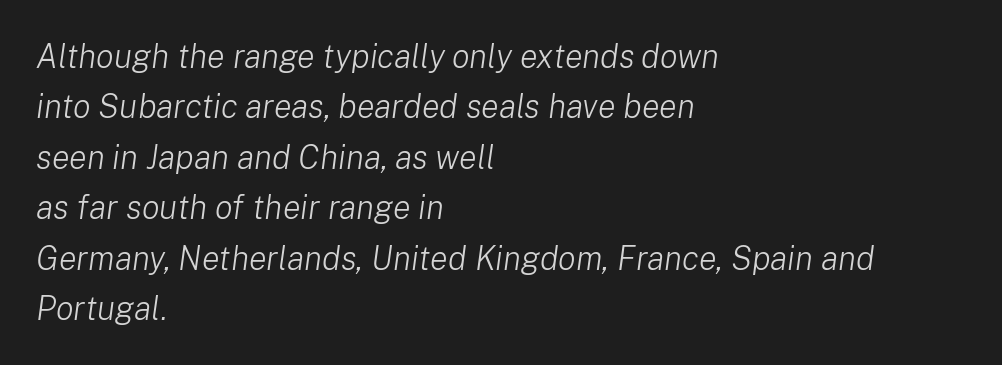
The image shows 33 px light type, italic (leaning right); set left-aligned, normal line spacing (1.53x), normal letter spacing, not underlined; low stroke contrast and a medium x-height.
